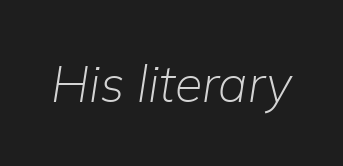
{"italic": "yes", "lean": "right", "slant_degrees": 9, "bold": "no", "weight": "light", "width": "normal", "stroke_contrast": "low", "x_height": "medium", "monospaced": "no", "underline": "no", "letter_spacing": "normal", "letter_spacing_em": 0.0, "glyph_px": 50}
